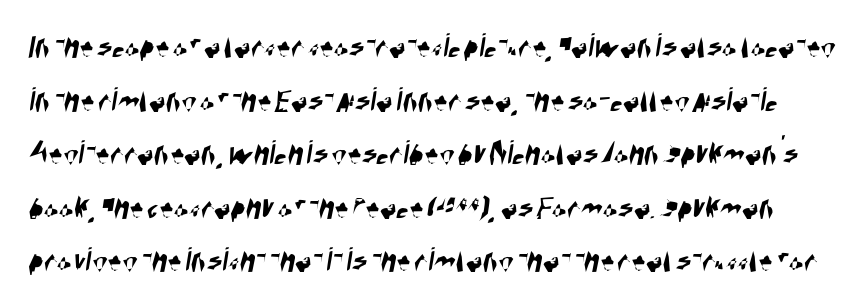
The passage shown is typed in a proportional face where columns would drift. Interline gaps are of average width in this sample. The letters sit at their default tracking, neither squeezed nor spread. Type style note: lacks serifs. Any mark beneath the type? The region is blank.
